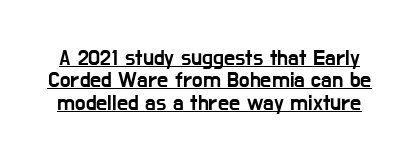
{"italic": "no", "underline": "yes", "line_spacing": "tight", "line_spacing_ratio": 1.02, "letter_spacing": "normal", "letter_spacing_em": 0.0, "glyph_px": 22}
